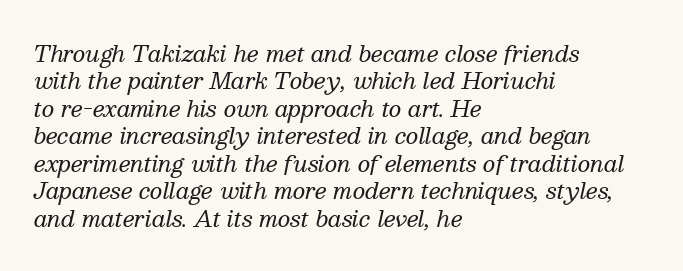
The image shows 22 px text type, italic (leaning right); set left-aligned, normal line spacing (1.25x), normal letter spacing, not underlined.
